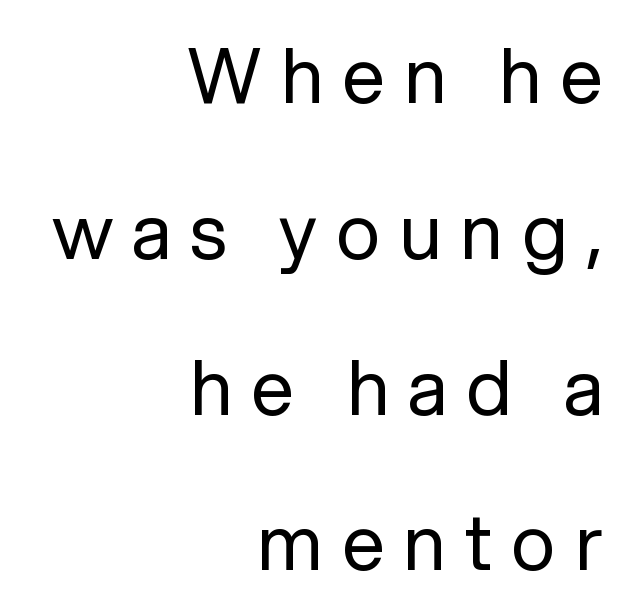
{"serif": "no", "italic": "no", "bold": "no", "weight": "regular", "width": "normal", "stroke_contrast": "low", "x_height": "medium", "monospaced": "no", "underline": "no", "align": "right", "line_spacing": "loose", "line_spacing_ratio": 2.05, "letter_spacing": "wide", "letter_spacing_em": 0.25, "glyph_px": 76}
